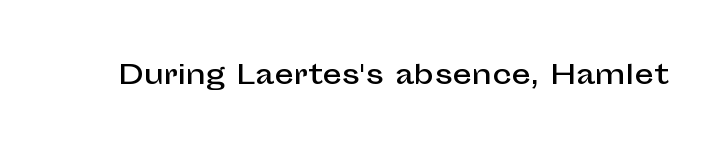
{"italic": "no", "underline": "no", "letter_spacing": "normal", "letter_spacing_em": 0.0, "glyph_px": 27}
